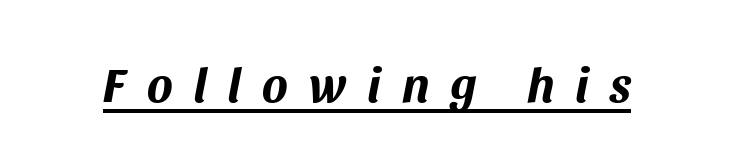
The passage shown is underscored from start to finish. The type is letterspaced generously, with wide tracking. Set as a true bold cut, around the 700 mark. You could not count columns in this text — the font is proportionally spaced. The text carries the slant typical of an italic or oblique font.
